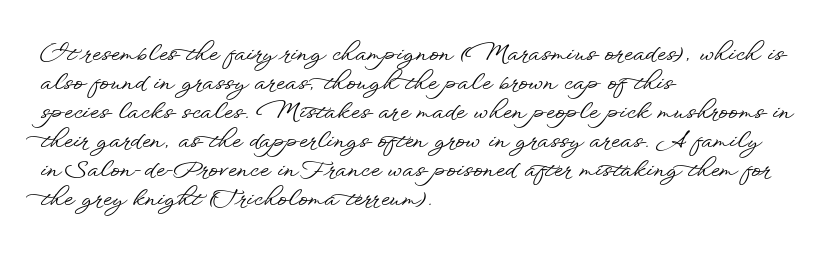
The image shows 23 px text type; set left-aligned, normal line spacing (1.26x), normal letter spacing, not underlined.
